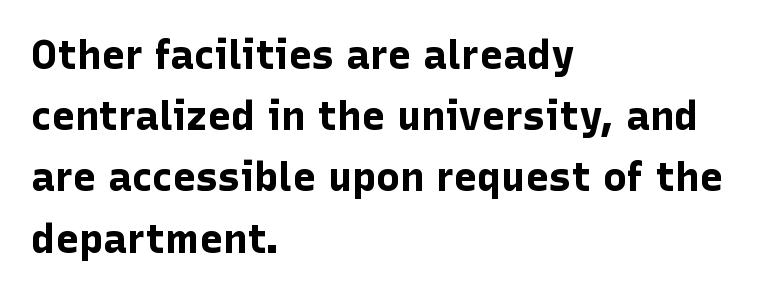
Q: Is the text bold? A: Yes.
Q: Is the text italic (slanted)? A: No, it is upright.
Q: Is the typeface a serif or a sans-serif typeface? A: Sans-serif.
Q: Is the text underlined? A: No.
Q: How is the paragraph aligned? A: Left-aligned.
Q: Is the spacing between letters normal or unusually wide? A: Normal.
Q: Is the spacing between lines tight, normal or loose? A: Normal.
Q: Width (condensed, normal, or wide)? A: Normal.
Q: Stroke contrast? A: Low.
Q: x-height? A: Medium.
Q: Monospaced? A: No.
